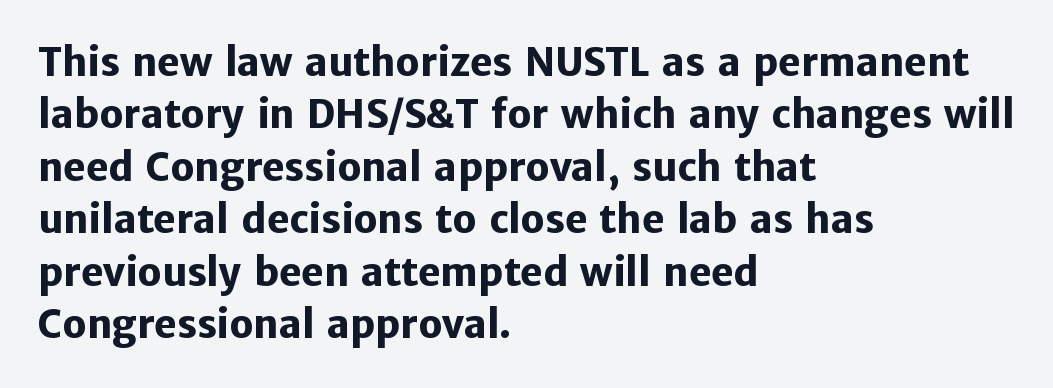
The image shows 38 px heavy sans-serif type, upright; set left-aligned, normal line spacing (1.38x), normal letter spacing, not underlined; low stroke contrast and a medium x-height.
